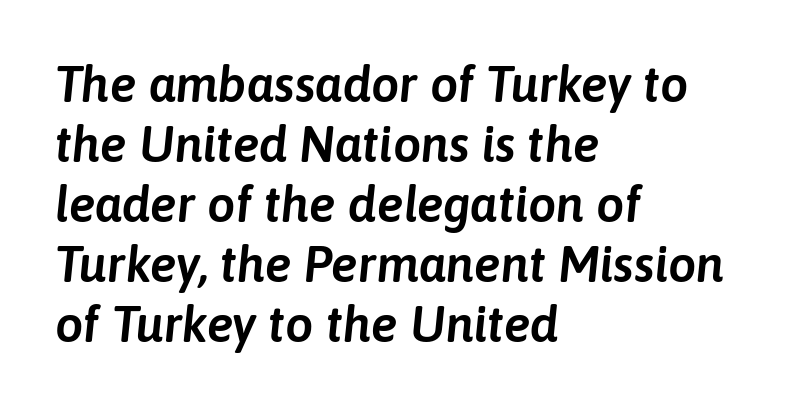
Words float on clear page, feet unadorned. The glyphs look as if they've been sheared to an angle. Here the glyphs are tracked normally, forming tight word shapes. These lines are rendered in a variable-pitch font. Each line starts at the same left margin while the right side varies.
